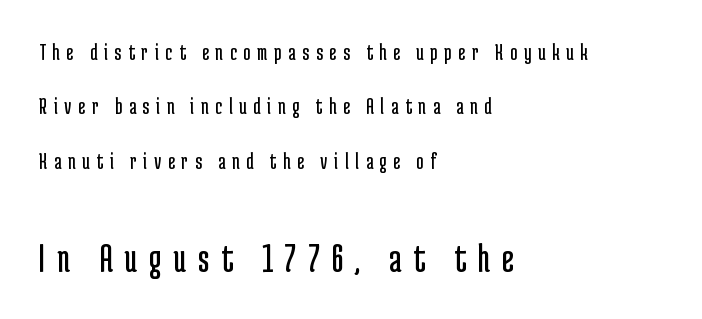
Q: Is the text bold? A: No.
Q: Is the text italic (slanted)? A: No, it is upright.
Q: Is the typeface a serif or a sans-serif typeface? A: Sans-serif.
Q: Is the text underlined? A: No.
Q: How is the paragraph aligned? A: Left-aligned.
Q: Is the spacing between letters normal or unusually wide? A: Unusually wide.
Q: Is the spacing between lines tight, normal or loose? A: Loose.
Q: Which block of text is set in a larger size, the first (top) or the second (bottom)? A: The second (bottom) one.
Q: Width (condensed, normal, or wide)? A: Condensed.
Q: Stroke contrast? A: Low.
Q: x-height? A: Medium.
Q: Monospaced? A: No.
